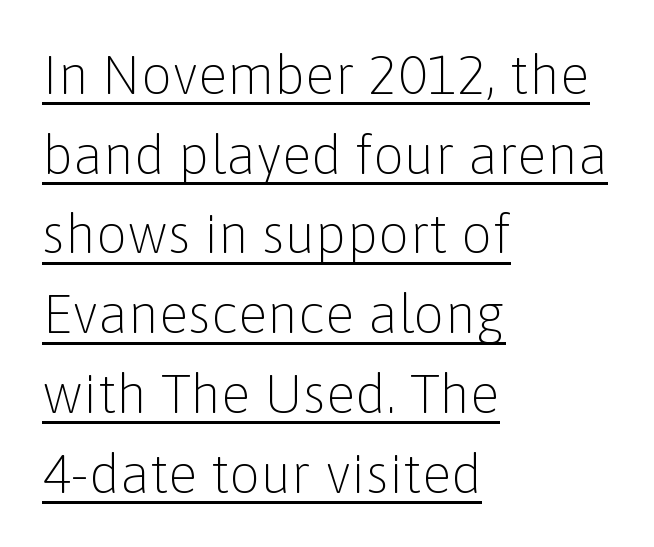
The image shows 55 px light sans-serif type, upright; set left-aligned, normal line spacing (1.45x), normal letter spacing, underlined; low stroke contrast and a medium x-height.
